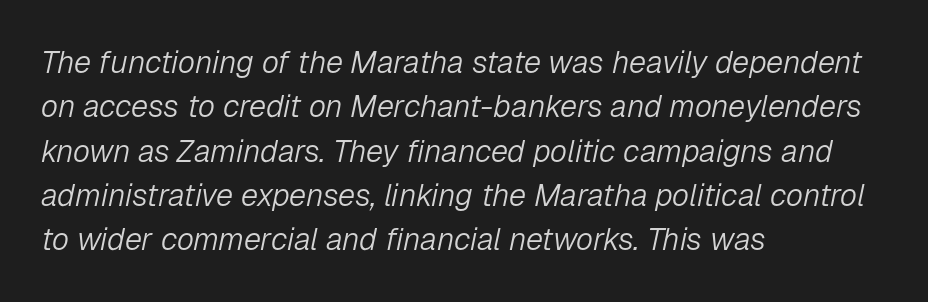
{"italic": "yes", "lean": "right", "slant_degrees": 12, "bold": "no", "weight": "light", "width": "normal", "stroke_contrast": "low", "x_height": "medium", "monospaced": "no", "underline": "no", "align": "left", "line_spacing": "normal", "line_spacing_ratio": 1.43, "letter_spacing": "normal", "letter_spacing_em": 0.0, "glyph_px": 31}
